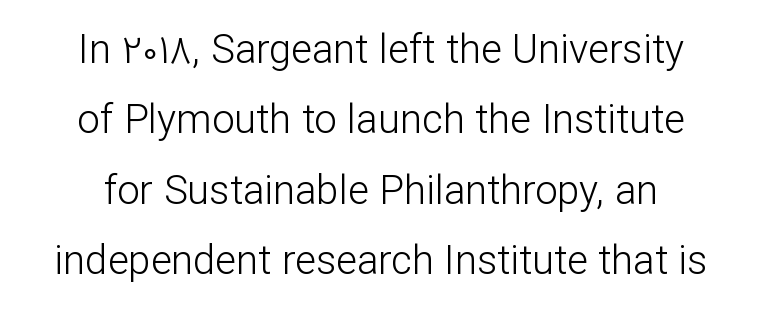
{"serif": "no", "italic": "no", "bold": "no", "weight": "light", "width": "normal", "stroke_contrast": "low", "x_height": "medium", "monospaced": "no", "underline": "no", "align": "center", "line_spacing_ratio": 1.76, "letter_spacing": "normal", "letter_spacing_em": 0.0, "glyph_px": 40}
